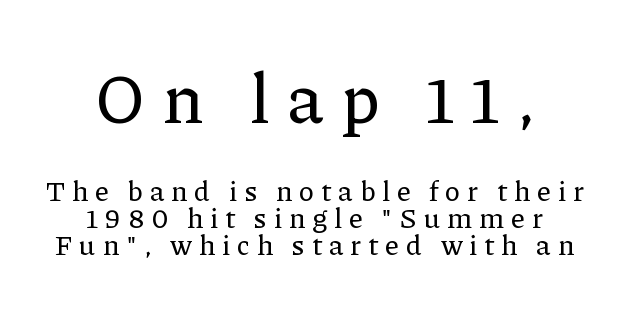
{"serif": "yes", "italic": "no", "width": "normal", "stroke_contrast": "low", "x_height": "medium", "monospaced": "no", "underline": "no", "align": "center", "line_spacing": "tight", "line_spacing_ratio": 0.97, "letter_spacing": "wide", "letter_spacing_em": 0.24, "larger_block": "first", "size_ratio": 2.5, "glyph_px": 70}
